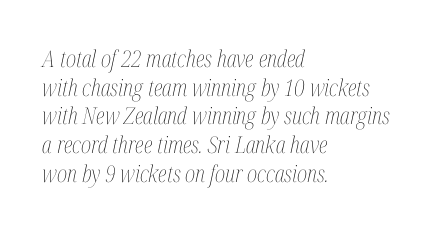
{"italic": "yes", "lean": "right", "slant_degrees": 12, "bold": "no", "underline": "no", "align": "left", "line_spacing": "normal", "line_spacing_ratio": 1.25, "letter_spacing": "normal", "letter_spacing_em": 0.0, "glyph_px": 23}
